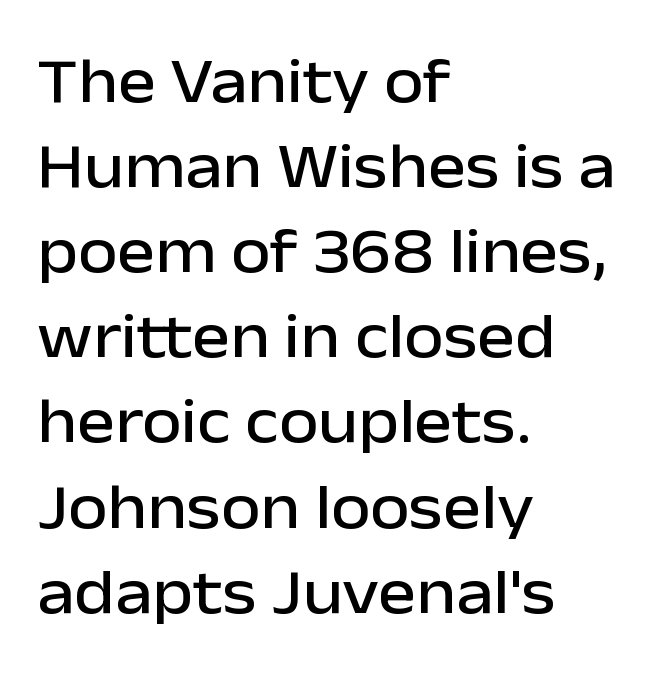
{"serif": "no", "italic": "no", "width": "normal", "stroke_contrast": "low", "x_height": "medium", "monospaced": "no", "underline": "no", "align": "left", "line_spacing": "normal", "line_spacing_ratio": 1.33, "letter_spacing": "normal", "letter_spacing_em": 0.0, "glyph_px": 64}
